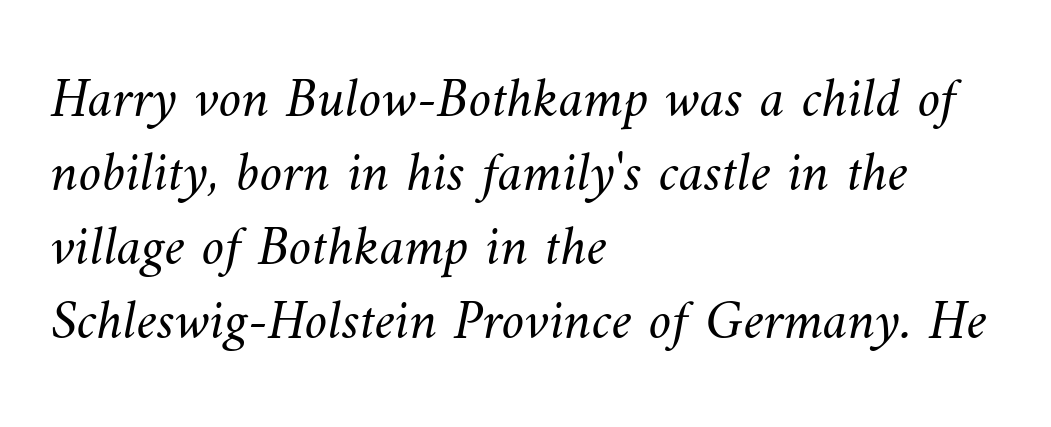
{"bold": "no", "weight": "light", "width": "normal", "stroke_contrast": "medium", "x_height": "small", "monospaced": "no", "underline": "no", "align": "left", "line_spacing": "normal", "line_spacing_ratio": 1.3, "letter_spacing": "normal", "letter_spacing_em": 0.0, "glyph_px": 57}
